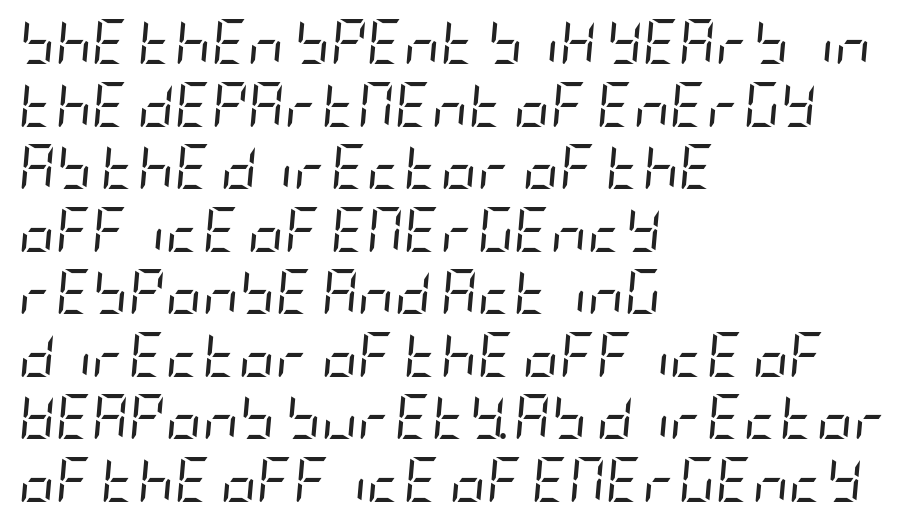
The image shows 45 px regular-weight, condensed type, italic (leaning right); set left-aligned, normal line spacing (1.39x), normal letter spacing, not underlined; low stroke contrast and a large x-height.
